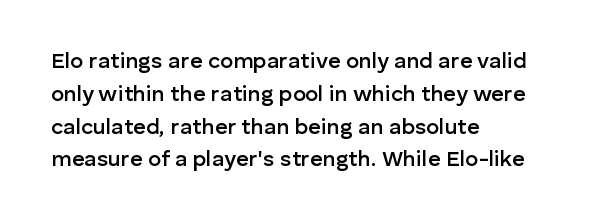
The image shows 22 px text type, upright; set left-aligned, normal line spacing (1.49x), normal letter spacing, not underlined.
